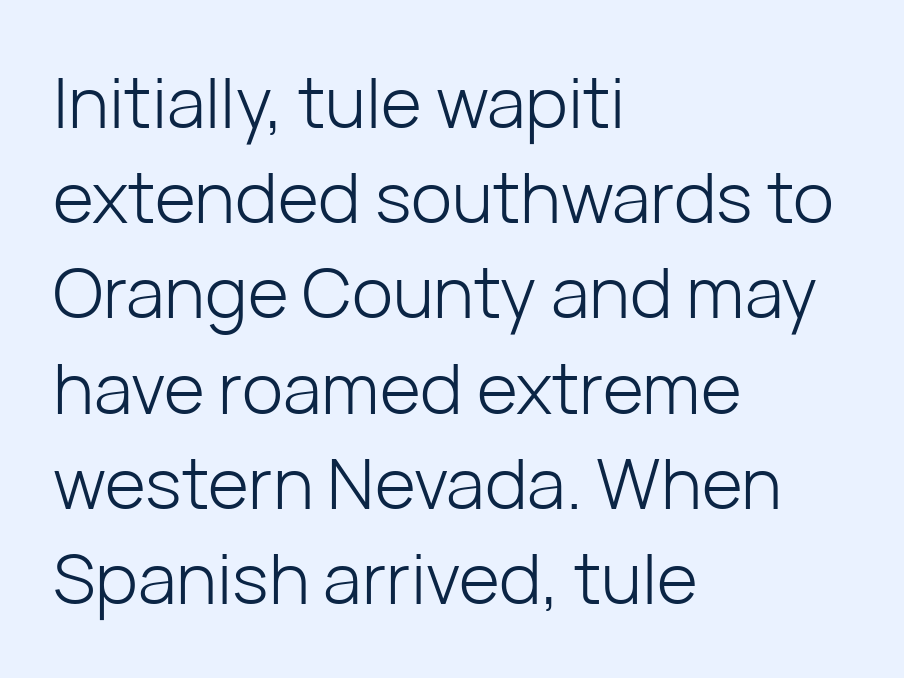
Q: Is the text bold? A: No.
Q: Is the text italic (slanted)? A: No, it is upright.
Q: Is the typeface a serif or a sans-serif typeface? A: Sans-serif.
Q: Is the text underlined? A: No.
Q: How is the paragraph aligned? A: Left-aligned.
Q: Is the spacing between letters normal or unusually wide? A: Normal.
Q: Is the spacing between lines tight, normal or loose? A: Normal.
Q: Width (condensed, normal, or wide)? A: Normal.
Q: Stroke contrast? A: Low.
Q: x-height? A: Medium.
Q: Monospaced? A: No.
